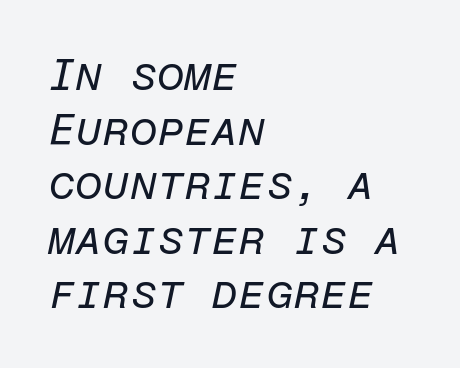
Short and long lines alike share a common starting point at left. Think of a typewriter: that constant character pitch is what you see here. When letters slant like this, we call the style italic. Letter spacing: default. Weight: regular or lighter.
